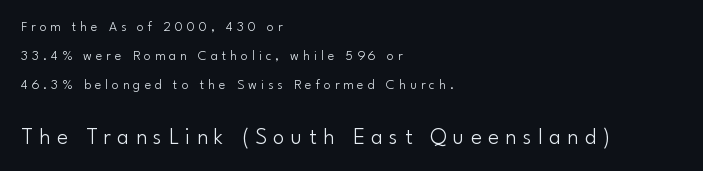
A typesetter would call this heavily tracked-out type. The specimen reads as upright at a glance. The face looks like a standard text weight, possibly lighter. The rendering enlarges the type as you move from the upper chunk to the lower. This block would shrink considerably if given ordinary leading; it's expanded now.
